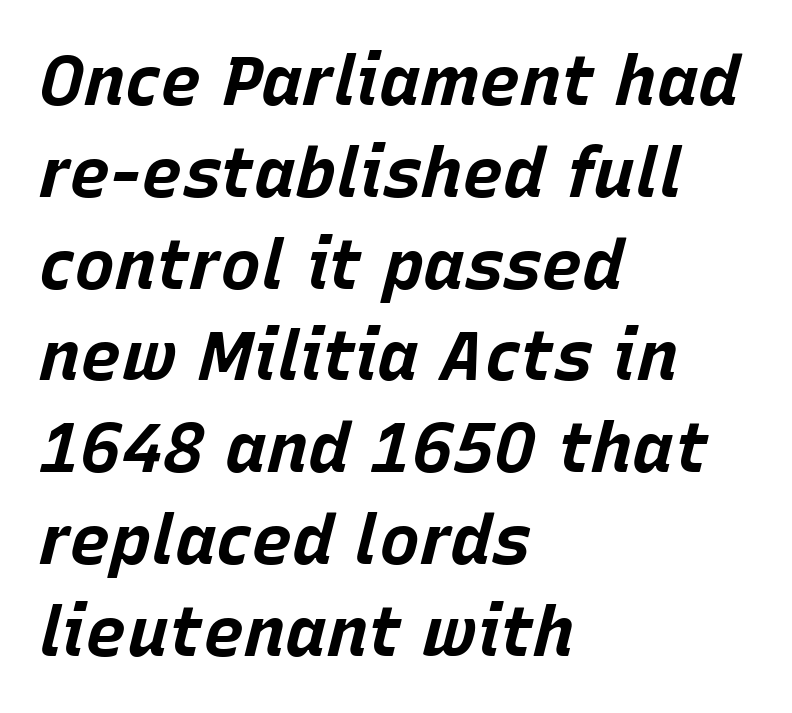
Q: Is the text bold? A: Yes.
Q: Is the text italic (slanted)? A: Yes, it leans right by about 15 degrees.
Q: Is the text underlined? A: No.
Q: How is the paragraph aligned? A: Left-aligned.
Q: Is the spacing between letters normal or unusually wide? A: Normal.
Q: Is the spacing between lines tight, normal or loose? A: Normal.
Q: Width (condensed, normal, or wide)? A: Normal.
Q: Stroke contrast? A: Low.
Q: x-height? A: Large.
Q: Monospaced? A: No.
